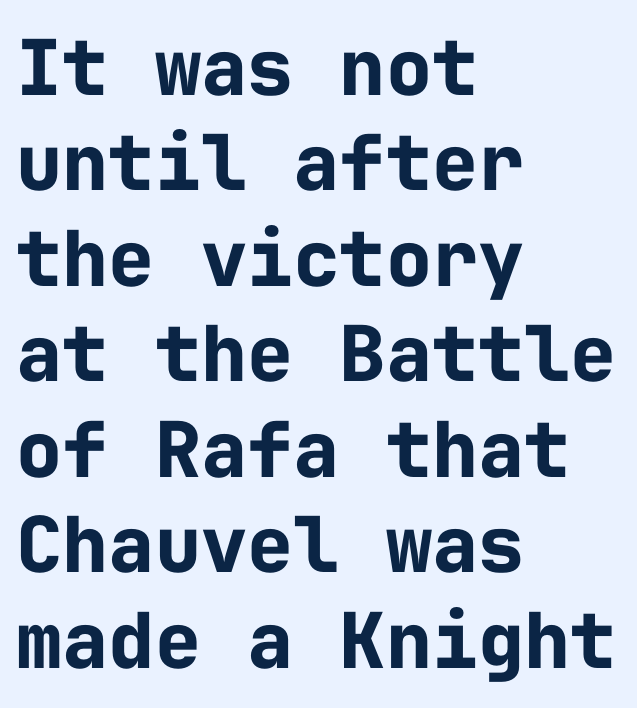
Q: Is the text bold? A: Yes.
Q: Is the text italic (slanted)? A: No, it is upright.
Q: Is the typeface a serif or a sans-serif typeface? A: Sans-serif.
Q: Is the text underlined? A: No.
Q: How is the paragraph aligned? A: Left-aligned.
Q: Is the spacing between letters normal or unusually wide? A: Normal.
Q: Width (condensed, normal, or wide)? A: Normal.
Q: Stroke contrast? A: Low.
Q: x-height? A: Medium.
Q: Monospaced? A: Yes.
